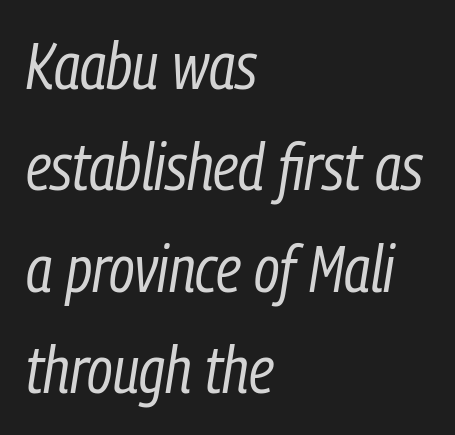
Vertical stems look standard width or narrower in stroke. Note the varied advance widths — an 'i' is clearly narrower than an 'm'. Does the lettering tilt? It does — this is italic. Caption: standard tracking, unaltered. Where is the straight margin? On the left.
